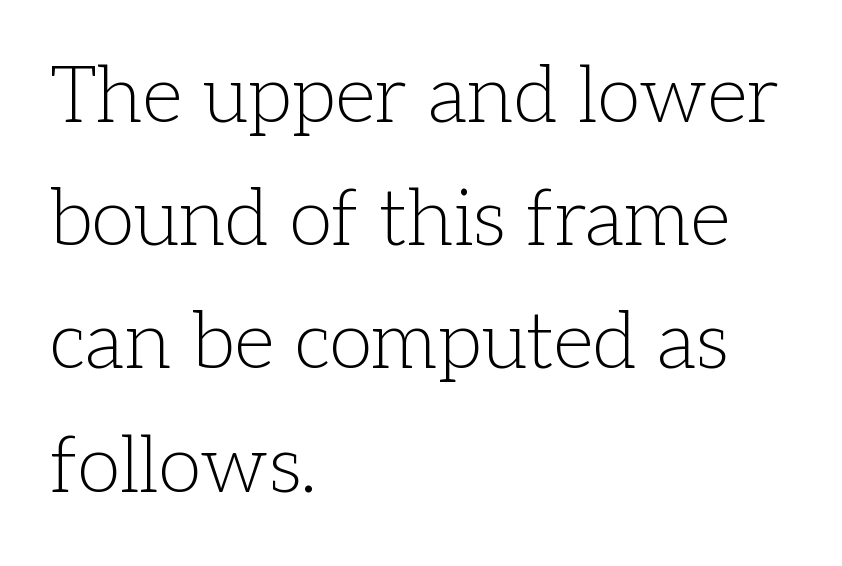
The image shows 79 px light serif type, upright; set left-aligned, normal line spacing (1.56x), normal letter spacing, not underlined; low stroke contrast and a medium x-height.
